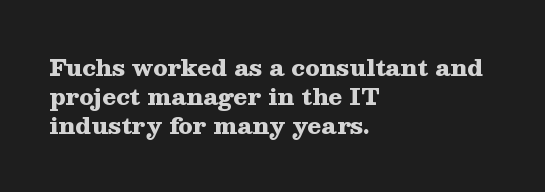
The typography opts for an upright posture over an oblique one. What weight is shown? A full bold with thick strokes. How would I describe the line gaps? Plain and ordinary. Each line starts at the same left margin while the right side varies.
